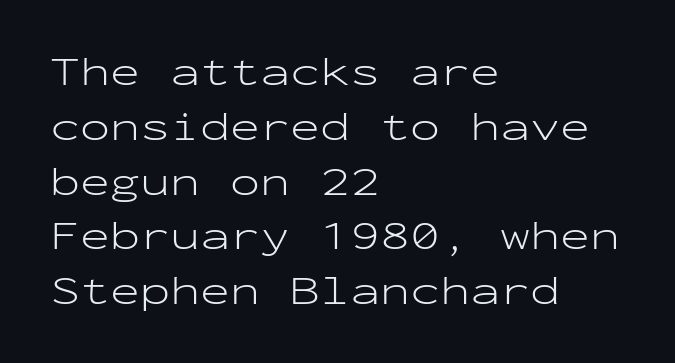
The image shows 40 px light, wide sans-serif type, upright, monospaced; set left-aligned, normal line spacing (1.37x), normal letter spacing, not underlined; low stroke contrast and a medium x-height.
